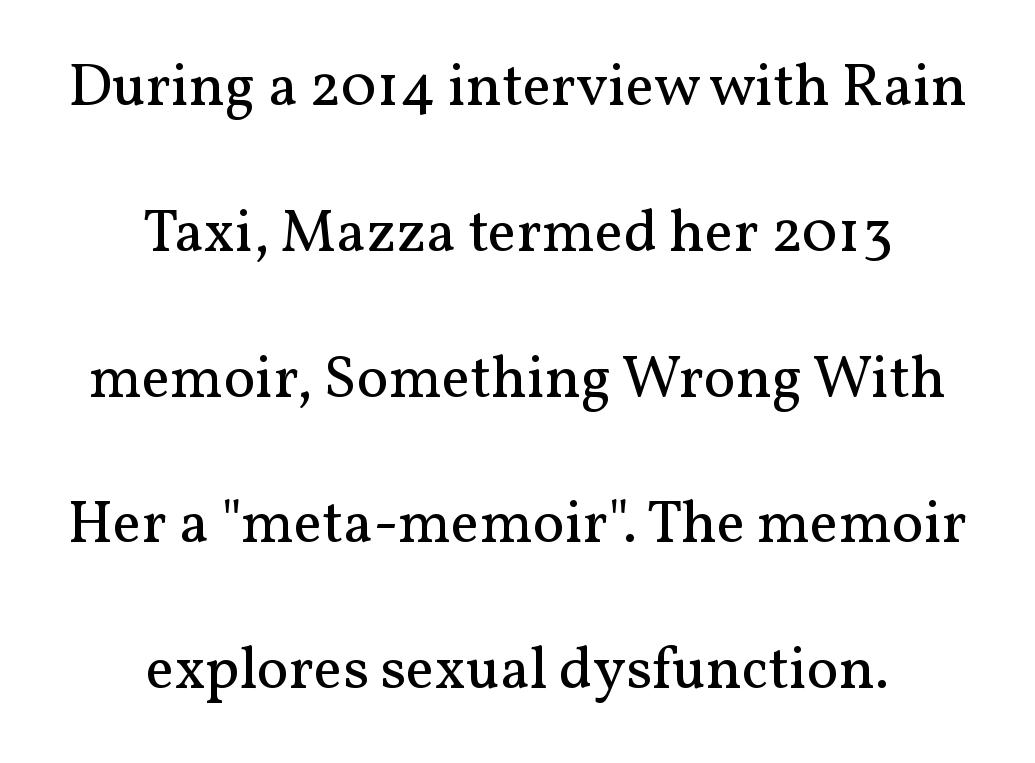
{"serif": "yes", "italic": "no", "bold": "no", "weight": "regular", "width": "normal", "stroke_contrast": "medium", "x_height": "medium", "monospaced": "no", "underline": "no", "align": "center", "line_spacing": "loose", "line_spacing_ratio": 2.43, "letter_spacing": "normal", "letter_spacing_em": 0.0, "glyph_px": 60}
